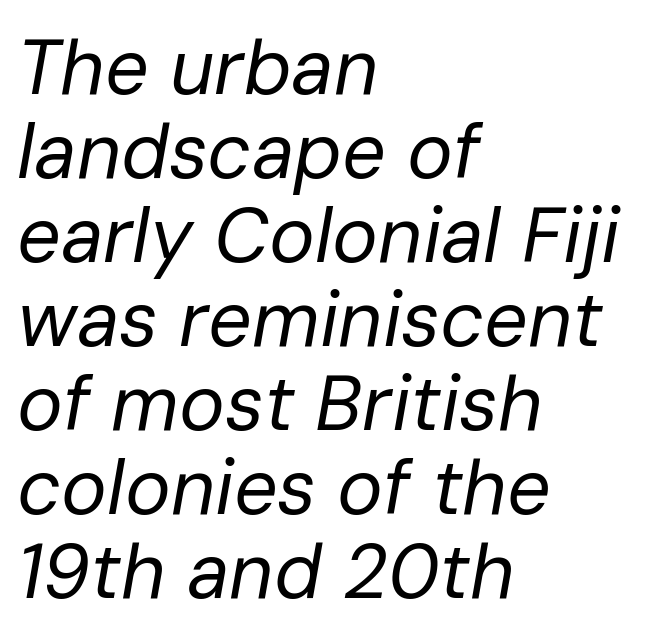
The image shows 77 px regular-weight type, italic (leaning right); set left-aligned, tight line spacing (1.09x), normal letter spacing, not underlined; low stroke contrast and a medium x-height.
